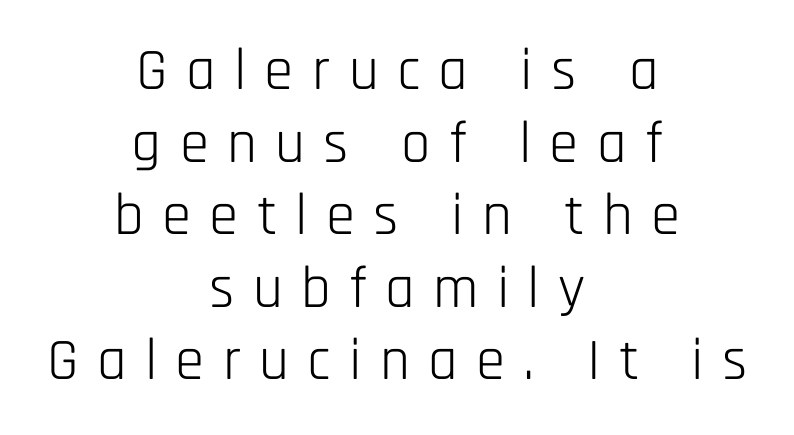
The image shows 59 px light, condensed sans-serif type, upright; set centered, line spacing 1.23x, unusually wide letter spacing (+0.31 em), not underlined; low stroke contrast and a large x-height.
